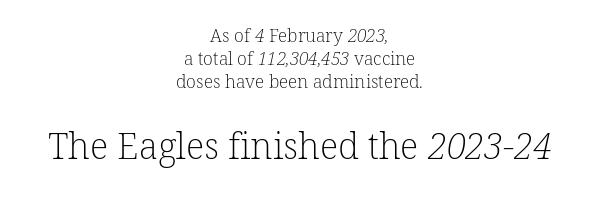
Leading matches the norm, producing a regular column. Here the designer chose a conventional face with non-uniform glyph widths. Stems here are at most as thick as an everyday book face. Compared with typical body copy, the letter spacing here is the same. The face used here is seriffed, in the tradition of book romans.
